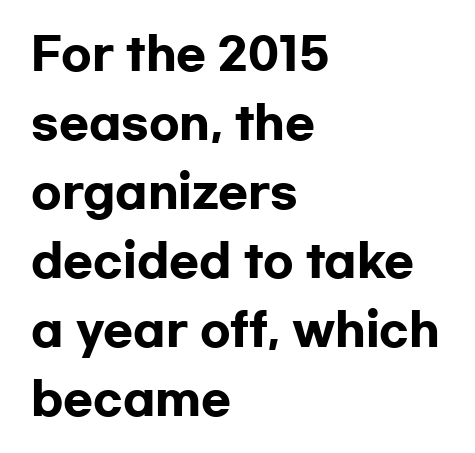
The image shows 44 px heavy, wide sans-serif type, upright; set left-aligned, normal line spacing (1.57x), normal letter spacing, not underlined; low stroke contrast and a medium x-height.
